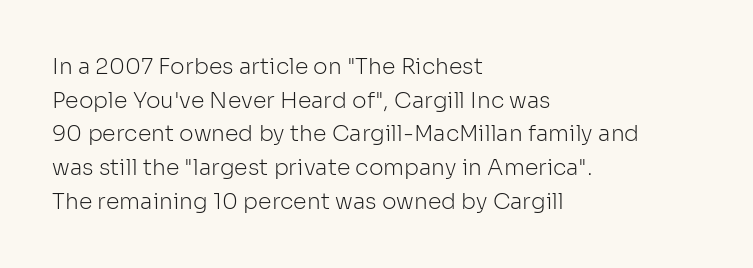
Q: Is the text bold? A: No.
Q: Is the text italic (slanted)? A: No, it is upright.
Q: Is the text underlined? A: No.
Q: How is the paragraph aligned? A: Left-aligned.
Q: Is the spacing between letters normal or unusually wide? A: Normal.
Q: Is the spacing between lines tight, normal or loose? A: Normal.
